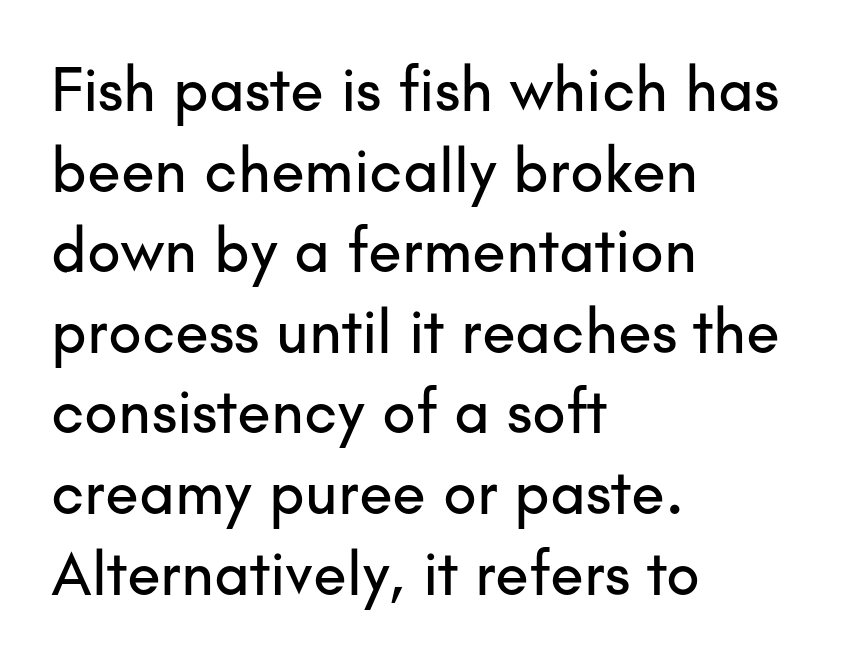
Q: Is the text italic (slanted)? A: No, it is upright.
Q: Is the typeface a serif or a sans-serif typeface? A: Sans-serif.
Q: Is the text underlined? A: No.
Q: How is the paragraph aligned? A: Left-aligned.
Q: Is the spacing between letters normal or unusually wide? A: Normal.
Q: Is the spacing between lines tight, normal or loose? A: Normal.
Q: Width (condensed, normal, or wide)? A: Normal.
Q: Stroke contrast? A: Low.
Q: x-height? A: Small.
Q: Monospaced? A: No.
